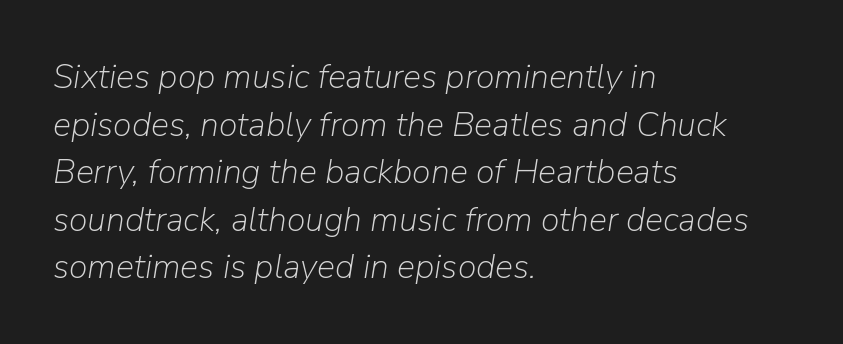
{"italic": "yes", "lean": "right", "slant_degrees": 9, "bold": "no", "weight": "light", "width": "normal", "stroke_contrast": "low", "x_height": "medium", "monospaced": "no", "underline": "no", "align": "left", "line_spacing": "normal", "line_spacing_ratio": 1.4, "letter_spacing": "normal", "letter_spacing_em": 0.0, "glyph_px": 34}
